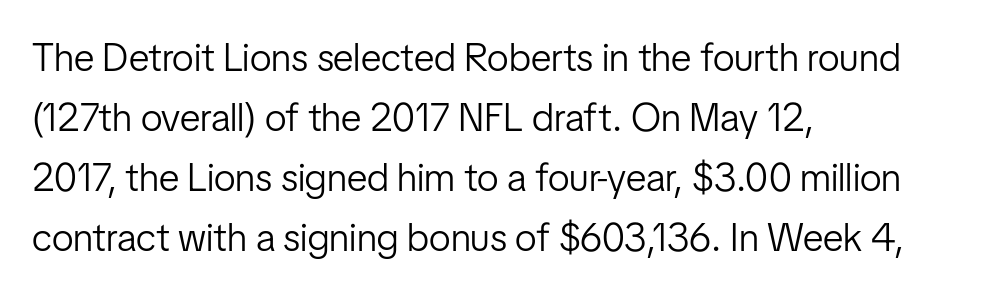
The image shows 39 px light, condensed sans-serif type, upright; set left-aligned, normal line spacing (1.54x), normal letter spacing, not underlined; low stroke contrast and a medium x-height.
